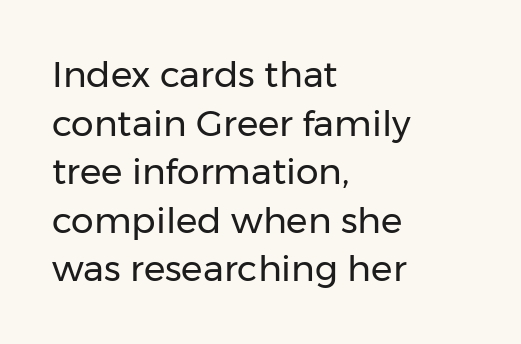
Q: Is the text bold? A: No.
Q: Is the text italic (slanted)? A: No, it is upright.
Q: Is the typeface a serif or a sans-serif typeface? A: Sans-serif.
Q: Is the text underlined? A: No.
Q: How is the paragraph aligned? A: Left-aligned.
Q: Is the spacing between letters normal or unusually wide? A: Normal.
Q: Is the spacing between lines tight, normal or loose? A: Normal.
Q: Width (condensed, normal, or wide)? A: Normal.
Q: Stroke contrast? A: Low.
Q: x-height? A: Medium.
Q: Monospaced? A: No.
